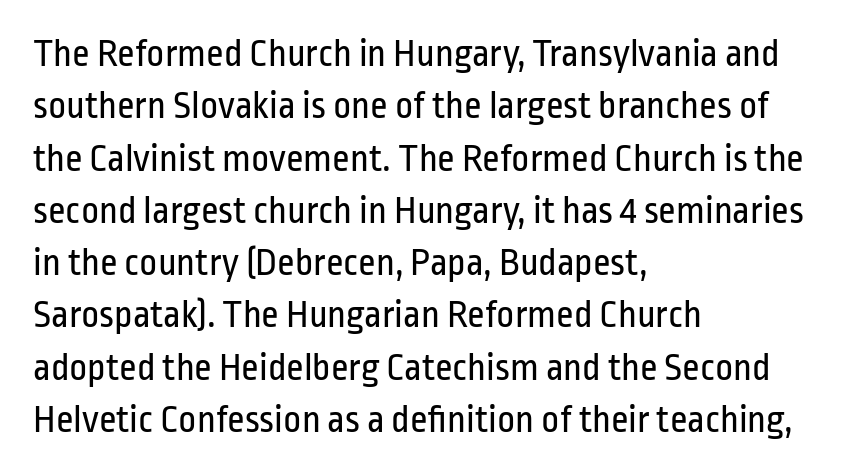
This rendering features lettering with no underline. Rows of type keep a routine distance in the vertical direction. Do the characters align in a grid? No, the font is proportional. The letters sit at their default tracking, neither squeezed nor spread. The typesetter chose a ragged-right arrangement here.
